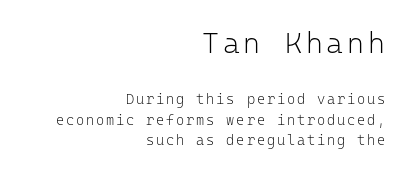
The image shows 29 px light sans-serif type, upright, monospaced; set right-aligned, normal line spacing (1.45x), not underlined; the first (top) block is 2.07x larger; low stroke contrast and a medium x-height.
